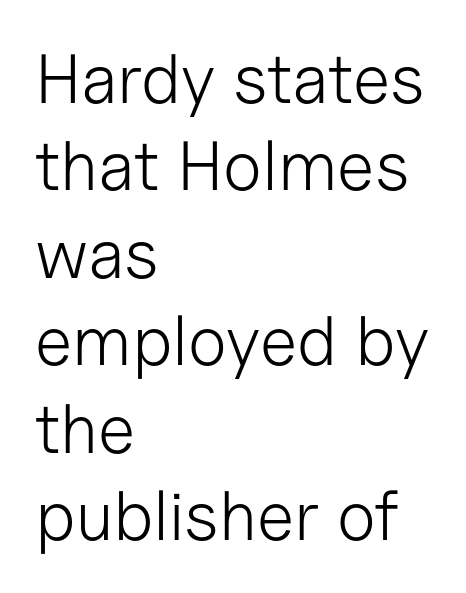
Q: Is the text bold? A: No.
Q: Is the text italic (slanted)? A: No, it is upright.
Q: Is the typeface a serif or a sans-serif typeface? A: Sans-serif.
Q: Is the text underlined? A: No.
Q: How is the paragraph aligned? A: Left-aligned.
Q: Is the spacing between letters normal or unusually wide? A: Normal.
Q: Is the spacing between lines tight, normal or loose? A: Normal.
Q: Width (condensed, normal, or wide)? A: Normal.
Q: Stroke contrast? A: Low.
Q: x-height? A: Medium.
Q: Monospaced? A: No.
